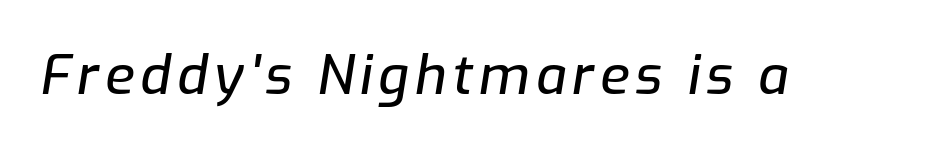
Q: Is the text italic (slanted)? A: Yes, it leans right by about 9 degrees.
Q: Is the text underlined? A: No.
Q: Width (condensed, normal, or wide)? A: Normal.
Q: Stroke contrast? A: Low.
Q: x-height? A: Medium.
Q: Monospaced? A: No.
